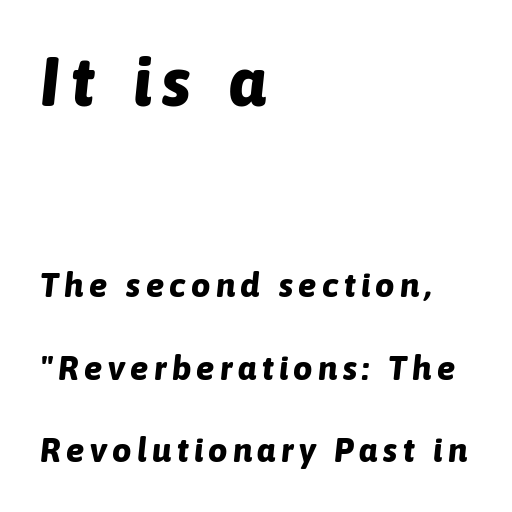
Q: Is the text bold? A: Yes.
Q: Is the text italic (slanted)? A: Yes, it leans right by about 6 degrees.
Q: Is the text underlined? A: No.
Q: How is the paragraph aligned? A: Left-aligned.
Q: Is the spacing between lines tight, normal or loose? A: Loose.
Q: Which block of text is set in a larger size, the first (top) or the second (bottom)? A: The first (top) one.
Q: Width (condensed, normal, or wide)? A: Normal.
Q: Stroke contrast? A: Low.
Q: x-height? A: Medium.
Q: Monospaced? A: No.
